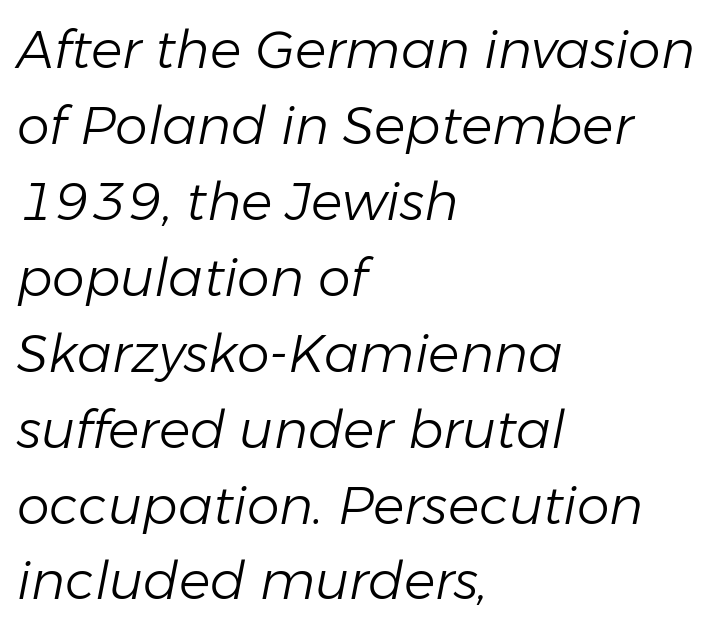
The image shows 52 px light type, italic (leaning right); set left-aligned, normal line spacing (1.46x), normal letter spacing, not underlined; low stroke contrast and a medium x-height.
